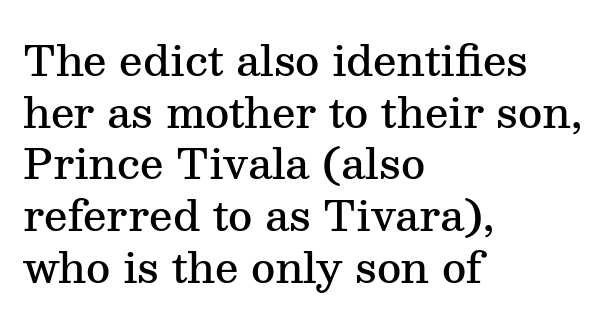
Check where the strokes stop: tiny serifs finish them off. The tracking reads as untouched default to a designer's eye. The string is rendered with underlining switched off. A typesetter would call this proportional, since set widths differ per character.
